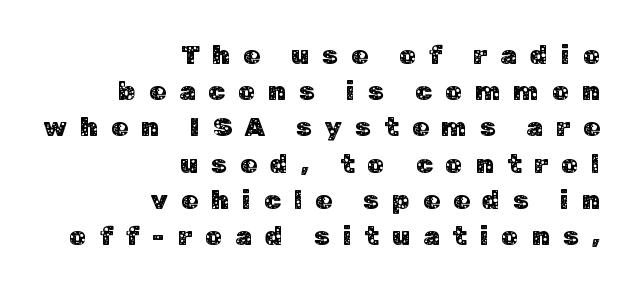
Q: Is the text italic (slanted)? A: No, it is upright.
Q: Is the text underlined? A: No.
Q: How is the paragraph aligned? A: Right-aligned.
Q: Is the spacing between letters normal or unusually wide? A: Unusually wide.
Q: Is the spacing between lines tight, normal or loose? A: Normal.
